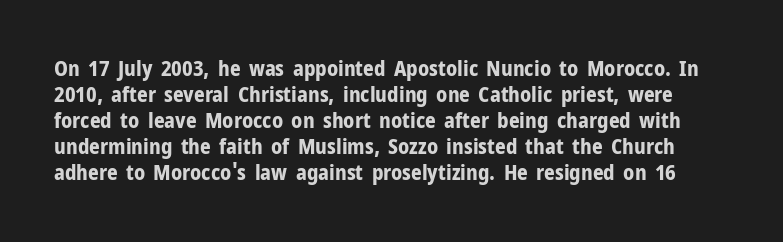
Q: Is the text bold? A: Yes.
Q: Is the text italic (slanted)? A: No, it is upright.
Q: Is the text underlined? A: No.
Q: Is the spacing between letters normal or unusually wide? A: Normal.
